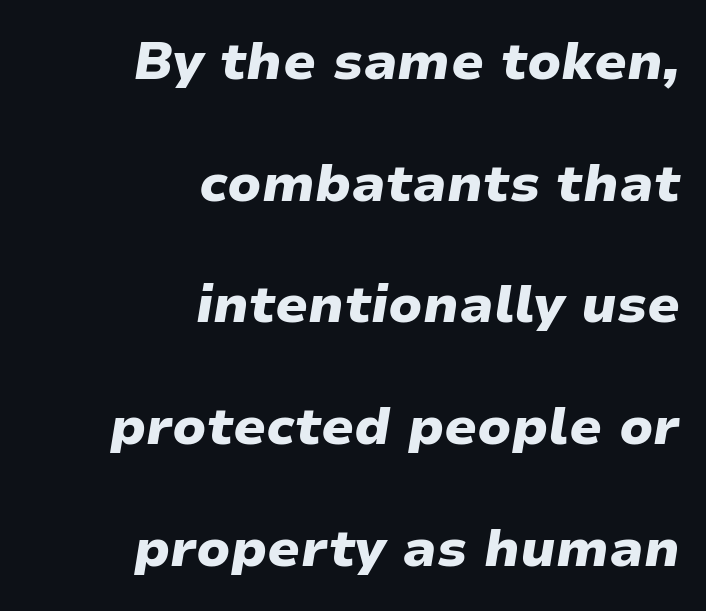
{"italic": "yes", "lean": "right", "slant_degrees": 9, "bold": "yes", "weight": "heavy", "width": "wide", "stroke_contrast": "low", "x_height": "medium", "monospaced": "no", "underline": "no", "align": "right", "line_spacing": "loose", "line_spacing_ratio": 2.34, "letter_spacing": "normal", "letter_spacing_em": 0.0, "glyph_px": 52}
